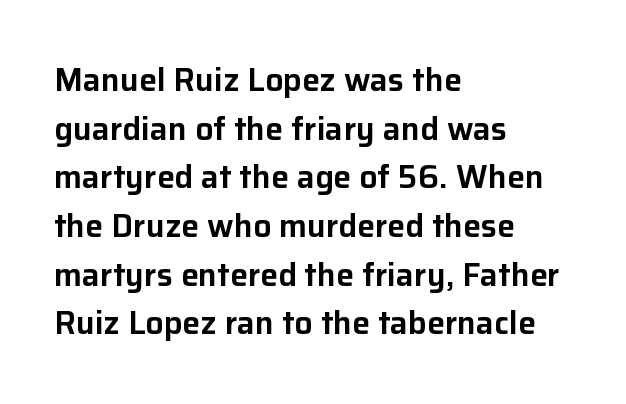
Caption: multi-line text, flush left, ragged right. The gaps between neighbouring characters are ordinary and unremarkable. Unmarked baselines from the first word to the last. The font family rendered here belongs to the sans-serif group.
